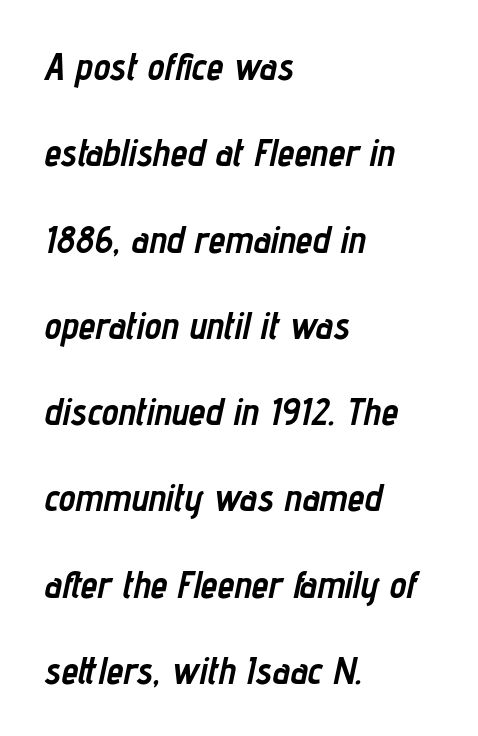
Q: Is the text bold? A: Yes.
Q: Is the text italic (slanted)? A: Yes, it leans right by about 12 degrees.
Q: Is the text underlined? A: No.
Q: How is the paragraph aligned? A: Left-aligned.
Q: Is the spacing between letters normal or unusually wide? A: Normal.
Q: Is the spacing between lines tight, normal or loose? A: Loose.
Q: Width (condensed, normal, or wide)? A: Condensed.
Q: Stroke contrast? A: Low.
Q: x-height? A: Medium.
Q: Monospaced? A: No.
